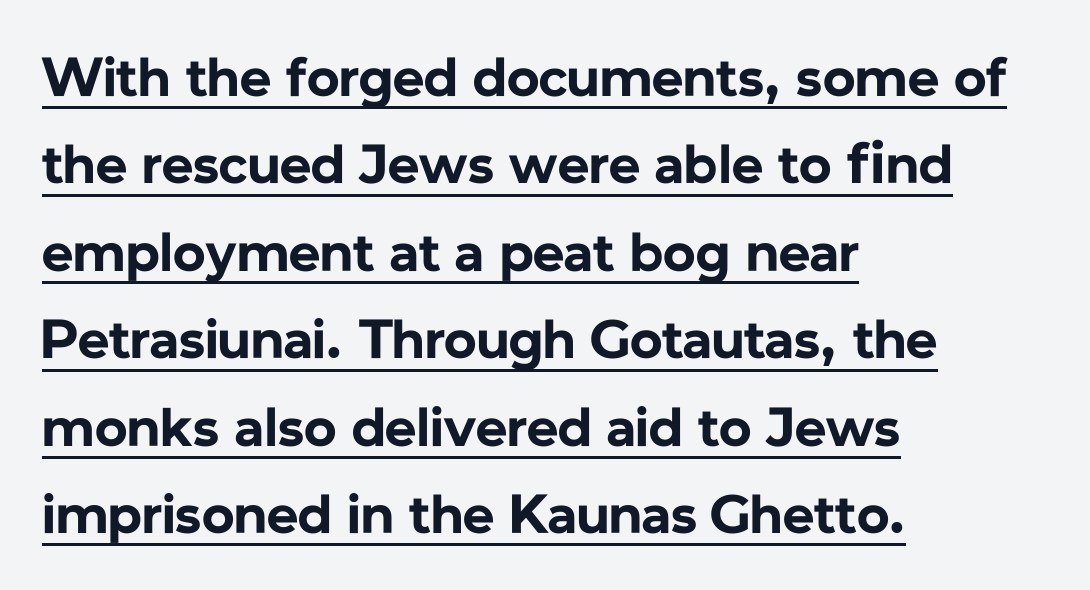
Q: Is the text bold? A: Yes.
Q: Is the text italic (slanted)? A: No, it is upright.
Q: Is the typeface a serif or a sans-serif typeface? A: Sans-serif.
Q: Is the text underlined? A: Yes.
Q: How is the paragraph aligned? A: Left-aligned.
Q: Is the spacing between letters normal or unusually wide? A: Normal.
Q: Is the spacing between lines tight, normal or loose? A: Normal.
Q: Width (condensed, normal, or wide)? A: Normal.
Q: Stroke contrast? A: Low.
Q: x-height? A: Medium.
Q: Monospaced? A: No.
